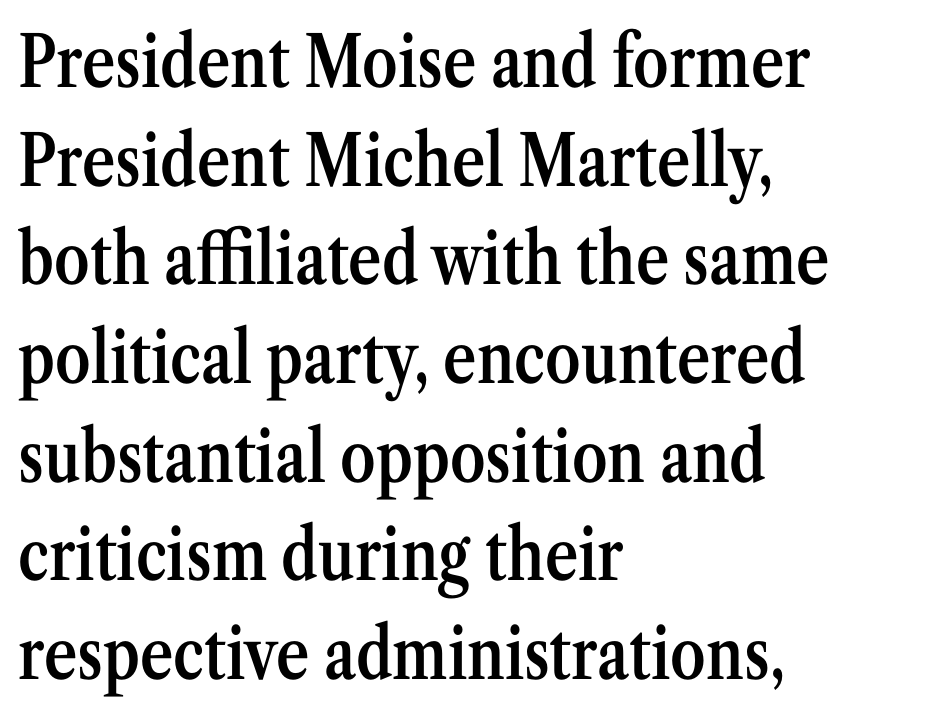
{"serif": "yes", "italic": "no", "bold": "semi", "weight": "semibold", "width": "condensed", "stroke_contrast": "medium", "x_height": "medium", "monospaced": "no", "underline": "no", "align": "left", "line_spacing": "normal", "line_spacing_ratio": 1.39, "letter_spacing": "normal", "letter_spacing_em": 0.0, "glyph_px": 71}
